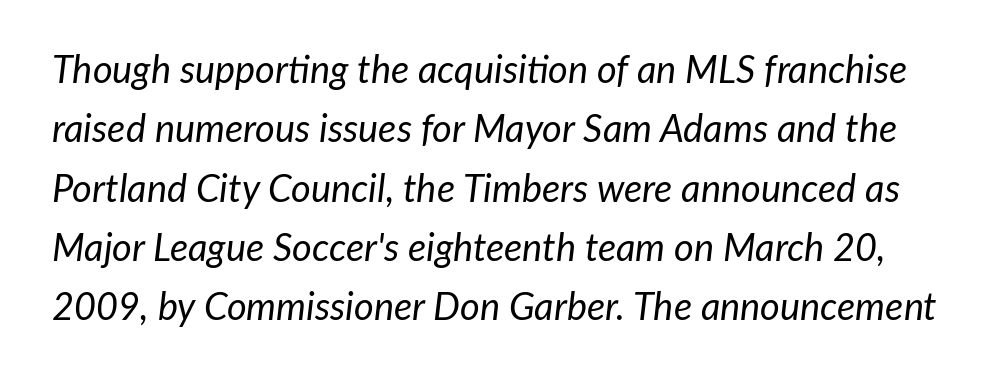
The rendering uses a moderate line-height, typical for paragraphs. This rendering features lettering with no underline. Think of a printed novel: that variable character pitch is what you see here. These lines keep a tight, regular rhythm from letter to letter. This reads as an unemphasized weight, regular at the heaviest.
